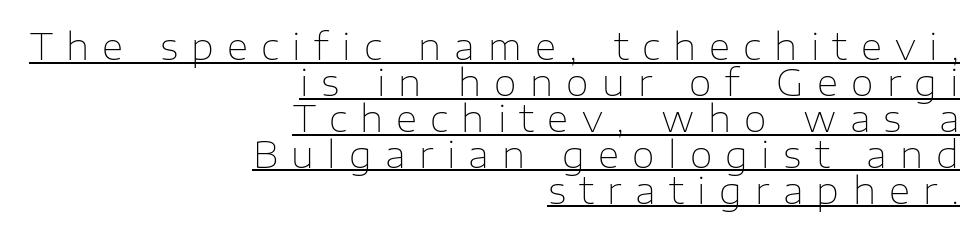
The image shows 37 px thin sans-serif type, upright; set right-aligned, tight line spacing (0.97x), unusually wide letter spacing (+0.36 em), underlined; low stroke contrast and a medium x-height.
